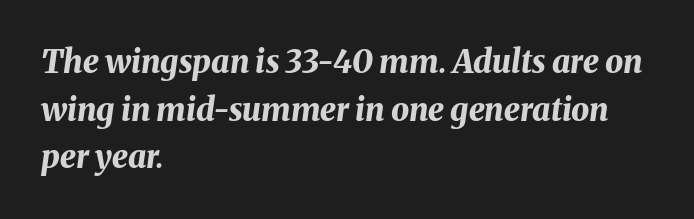
The passage shown has conventional tracking throughout. Pretty heavy lettering here — definitely bold. How would I describe the line gaps? Plain and ordinary. The passage shown leans; its letterforms are oblique.
